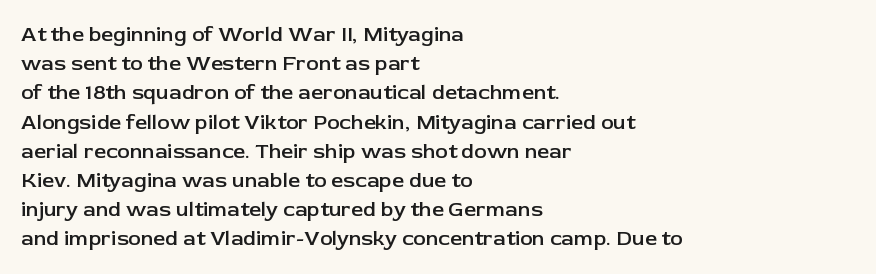
The image shows 21 px text type, upright; set left-aligned, normal line spacing (1.39x), normal letter spacing, not underlined.
